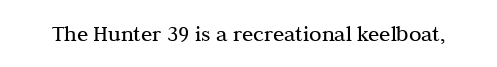
The image shows 23 px text type, upright; set normal letter spacing, not underlined.
